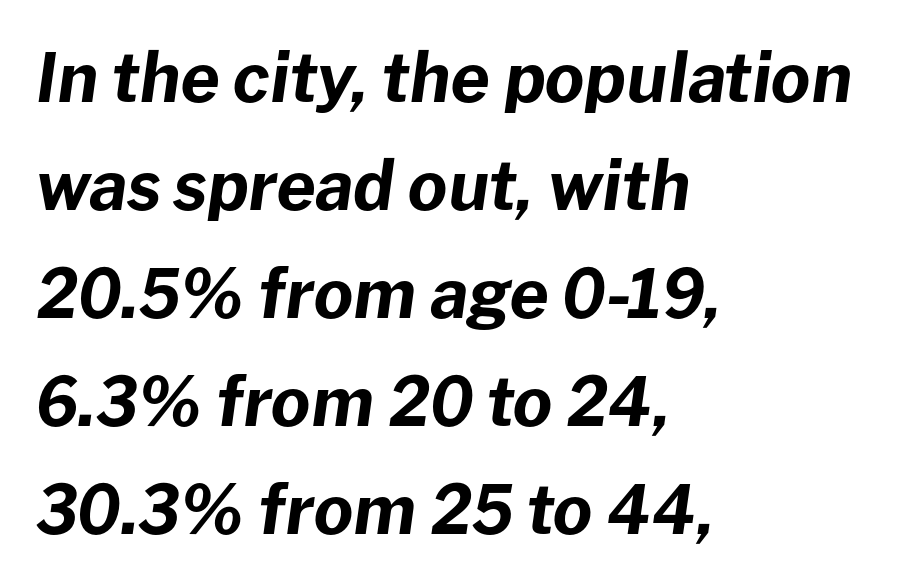
{"italic": "yes", "lean": "right", "slant_degrees": 8, "bold": "yes", "weight": "bold", "width": "normal", "stroke_contrast": "low", "x_height": "medium", "monospaced": "no", "underline": "no", "align": "left", "line_spacing": "normal", "line_spacing_ratio": 1.59, "letter_spacing": "normal", "letter_spacing_em": 0.0, "glyph_px": 68}
